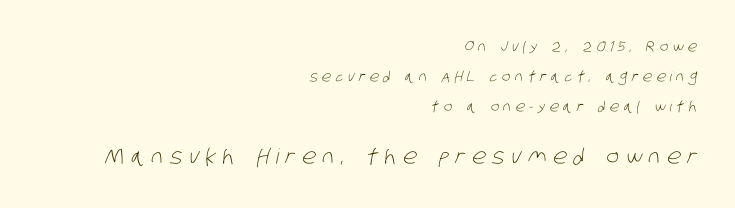
Q: Is the text bold? A: No.
Q: Is the text underlined? A: No.
Q: How is the paragraph aligned? A: Right-aligned.
Q: Is the spacing between letters normal or unusually wide? A: Unusually wide.
Q: Is the spacing between lines tight, normal or loose? A: Loose.
Q: Which block of text is set in a larger size, the first (top) or the second (bottom)? A: The second (bottom) one.
